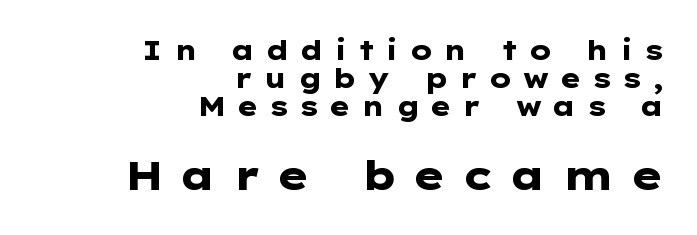
The image shows 41 px heavy, wide sans-serif type, upright; set right-aligned, tight line spacing (1.03x), unusually wide letter spacing (+0.38 em), not underlined; the second (bottom) block is 1.52x larger; low stroke contrast and a medium x-height.
